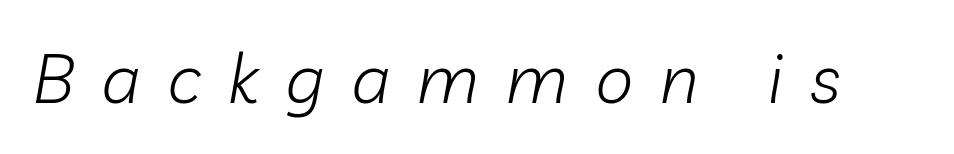
Q: Is the text bold? A: No.
Q: Is the text italic (slanted)? A: Yes, it leans right by about 10 degrees.
Q: Is the text underlined? A: No.
Q: Is the spacing between letters normal or unusually wide? A: Unusually wide.
Q: Width (condensed, normal, or wide)? A: Normal.
Q: Stroke contrast? A: Low.
Q: x-height? A: Medium.
Q: Monospaced? A: No.
